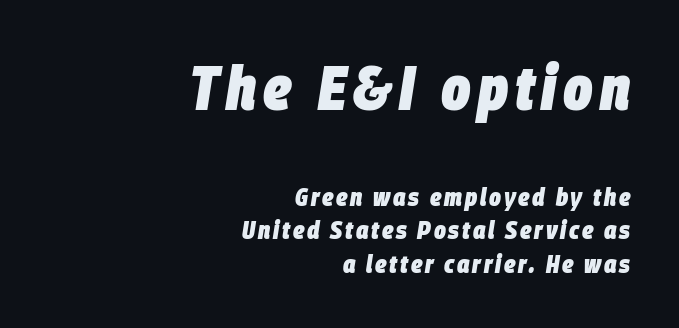
Q: Is the text bold? A: Yes.
Q: Is the text italic (slanted)? A: Yes, it leans right by about 9 degrees.
Q: Is the text underlined? A: No.
Q: How is the paragraph aligned? A: Right-aligned.
Q: Is the spacing between lines tight, normal or loose? A: Normal.
Q: Which block of text is set in a larger size, the first (top) or the second (bottom)? A: The first (top) one.
Q: Width (condensed, normal, or wide)? A: Condensed.
Q: Stroke contrast? A: Low.
Q: x-height? A: Large.
Q: Monospaced? A: No.
